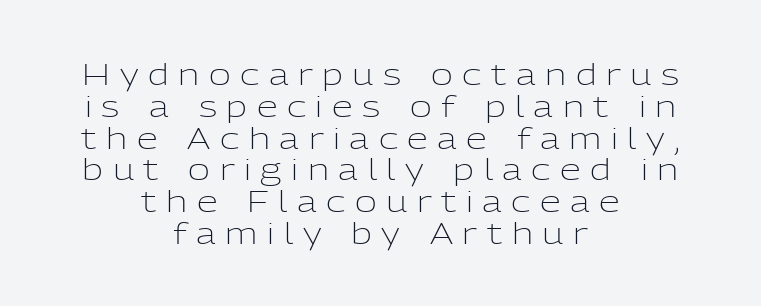
This reads as an unemphasized weight, regular at the heaviest. Think of a printed novel: that variable character pitch is what you see here. Alignment: centered. The glyphs in this specimen are sans serif. How would I describe the line gaps? Narrow and economical. Glance below the letters and you will spot only blank space.
